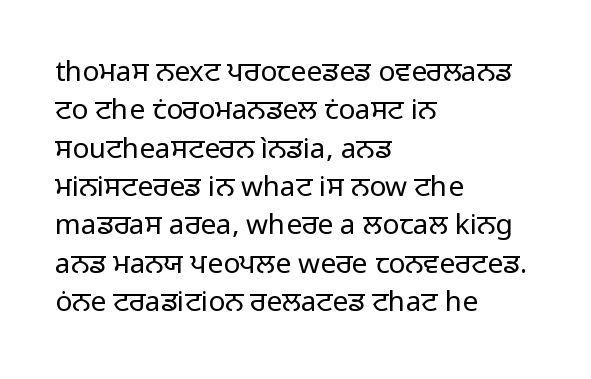
The image shows 28 px regular-weight sans-serif type, upright; set left-aligned, normal line spacing (1.37x), normal letter spacing, not underlined; low stroke contrast and a medium x-height.
